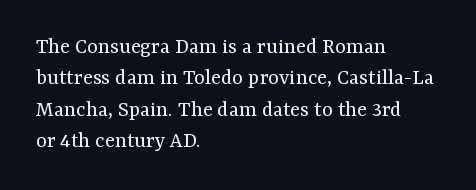
{"italic": "no", "bold": "no", "underline": "no", "align": "left", "line_spacing": "normal", "line_spacing_ratio": 1.36, "letter_spacing": "normal", "letter_spacing_em": 0.0, "glyph_px": 23}
